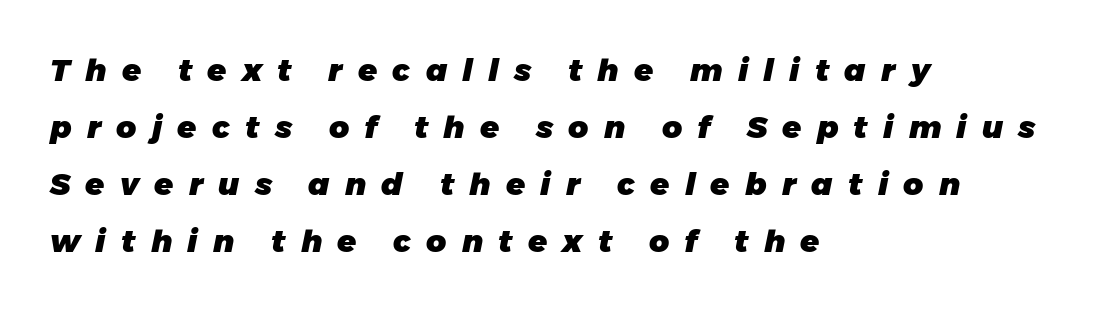
{"italic": "yes", "lean": "right", "slant_degrees": 11, "bold": "yes", "weight": "heavy", "width": "normal", "stroke_contrast": "low", "x_height": "medium", "monospaced": "no", "underline": "no", "align": "left", "line_spacing_ratio": 1.84, "letter_spacing": "wide", "letter_spacing_em": 0.49, "glyph_px": 31}
